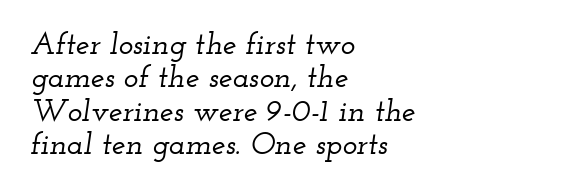
Q: Is the text italic (slanted)? A: Yes, it leans right by about 12 degrees.
Q: Is the typeface a serif or a sans-serif typeface? A: Serif.
Q: Is the text underlined? A: No.
Q: How is the paragraph aligned? A: Left-aligned.
Q: Is the spacing between letters normal or unusually wide? A: Normal.
Q: Is the spacing between lines tight, normal or loose? A: Tight.
Q: Width (condensed, normal, or wide)? A: Wide.
Q: Stroke contrast? A: Low.
Q: x-height? A: Small.
Q: Monospaced? A: No.
